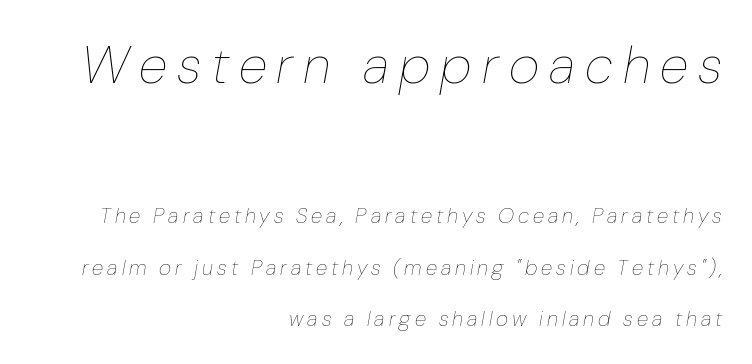
How would I describe the line gaps? Wide and relaxed. Style check: oblique. The upper block of text is set noticeably larger than the block beneath it. The typesetting does not lean heavy: it is not bold. This sample has the flowing, uneven cadence of proportional lettering.
